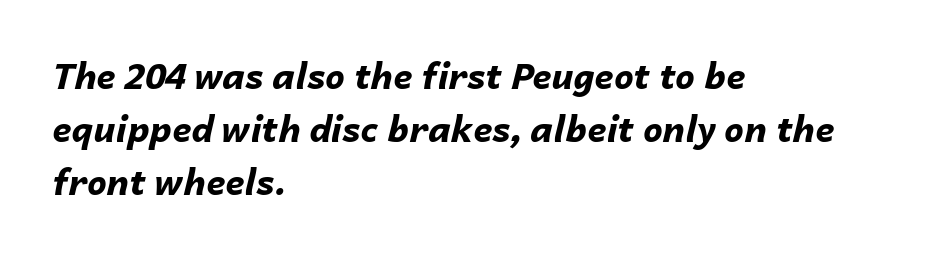
Q: Is the text bold? A: Yes.
Q: Is the text italic (slanted)? A: Yes, it leans right by about 14 degrees.
Q: Is the text underlined? A: No.
Q: How is the paragraph aligned? A: Left-aligned.
Q: Is the spacing between letters normal or unusually wide? A: Normal.
Q: Is the spacing between lines tight, normal or loose? A: Normal.
Q: Width (condensed, normal, or wide)? A: Normal.
Q: Stroke contrast? A: Low.
Q: x-height? A: Medium.
Q: Monospaced? A: No.
